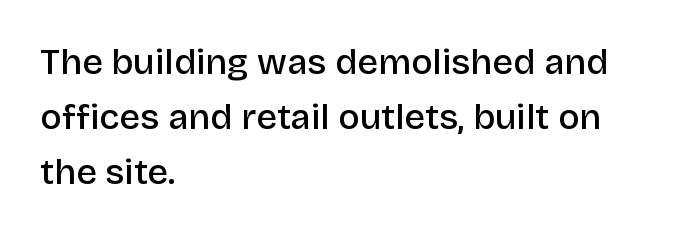
Q: Is the text bold? A: Semi-bold.
Q: Is the text italic (slanted)? A: No, it is upright.
Q: Is the typeface a serif or a sans-serif typeface? A: Sans-serif.
Q: Is the text underlined? A: No.
Q: How is the paragraph aligned? A: Left-aligned.
Q: Is the spacing between letters normal or unusually wide? A: Normal.
Q: Is the spacing between lines tight, normal or loose? A: Normal.
Q: Width (condensed, normal, or wide)? A: Normal.
Q: Stroke contrast? A: Low.
Q: x-height? A: Large.
Q: Monospaced? A: No.
